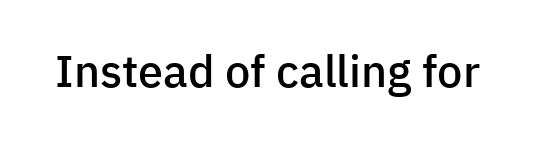
Q: Is the text bold? A: Semi-bold.
Q: Is the text italic (slanted)? A: No, it is upright.
Q: Is the typeface a serif or a sans-serif typeface? A: Sans-serif.
Q: Is the text underlined? A: No.
Q: Is the spacing between letters normal or unusually wide? A: Normal.
Q: Width (condensed, normal, or wide)? A: Normal.
Q: Stroke contrast? A: Low.
Q: x-height? A: Medium.
Q: Monospaced? A: No.
